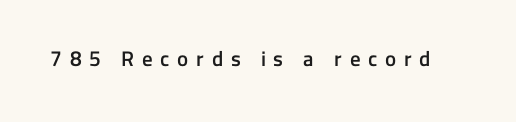
Q: Is the text bold? A: Semi-bold.
Q: Is the text italic (slanted)? A: No, it is upright.
Q: Is the text underlined? A: No.
Q: Is the spacing between letters normal or unusually wide? A: Unusually wide.
